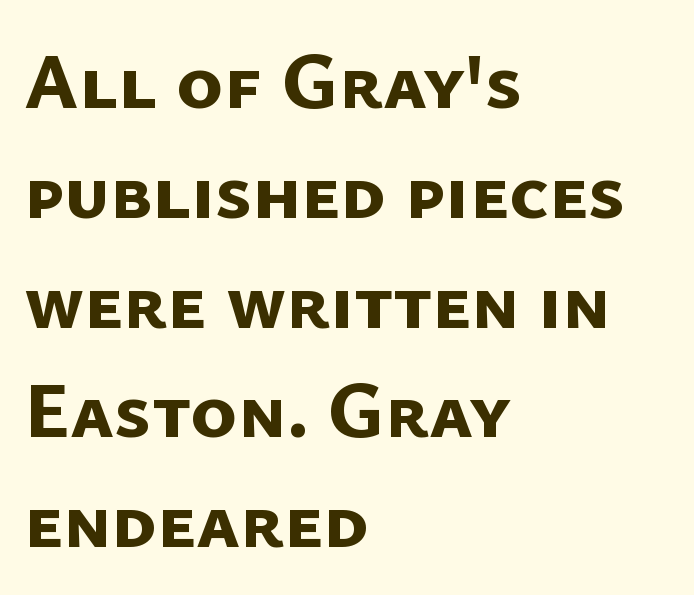
{"serif": "no", "bold": "yes", "weight": "bold", "width": "normal", "stroke_contrast": "low", "x_height": "medium", "monospaced": "no", "underline": "no", "align": "left", "line_spacing": "normal", "line_spacing_ratio": 1.39, "letter_spacing": "normal", "letter_spacing_em": 0.0, "glyph_px": 79}
